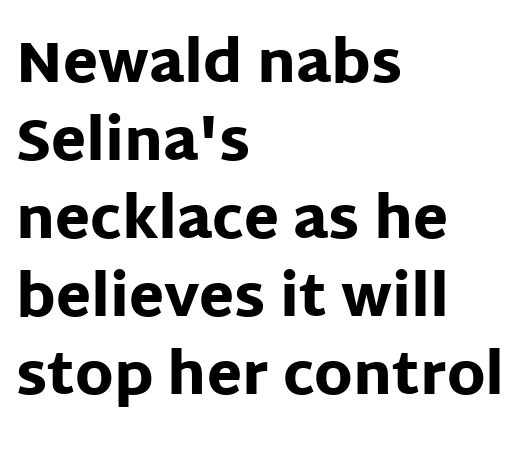
I'd describe the lettering as bold — thick and assertive. A typesetter would call this proportional, since set widths differ per character. Does the lettering tilt? It doesn't — this is upright. These lines are composed in type without serifs. Leading matches the norm, producing a regular column.
